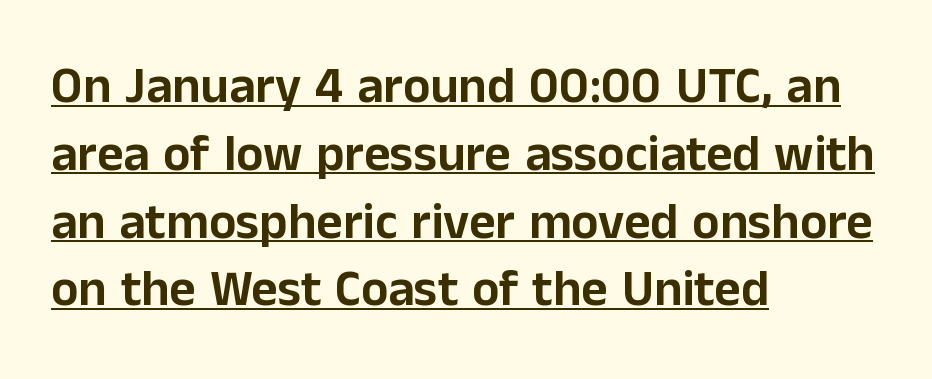
The image shows 51 px sans-serif type, upright; set left-aligned, normal line spacing (1.33x), normal letter spacing, underlined; low stroke contrast and a medium x-height.
